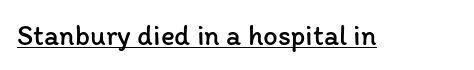
The letters stand straight up with perfectly vertical stems. Each letter keeps its own natural width here, so spacing adapts to shape. The gaps between neighbouring characters are ordinary and unremarkable. Students, observe the line beneath the letters — that is underlining. The face looks like a standard text weight, possibly lighter.
